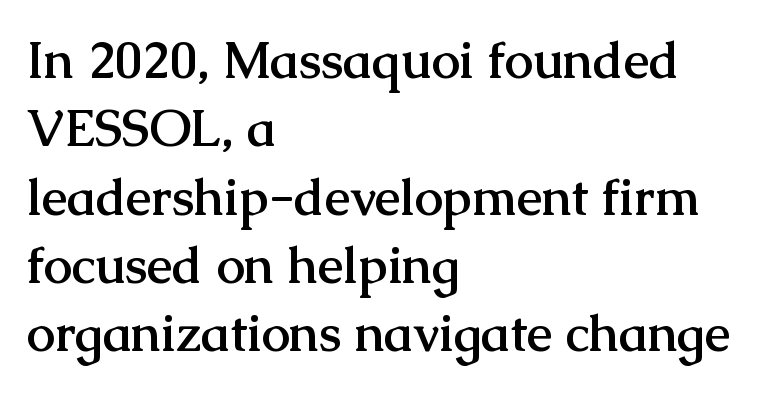
The image shows 51 px semibold serif type, upright; set left-aligned, normal line spacing (1.34x), normal letter spacing, not underlined; medium stroke contrast and a medium x-height.
